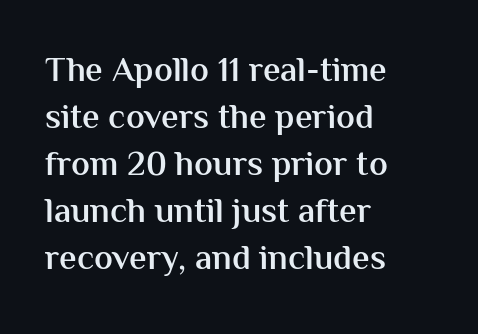
This sample keeps an unexceptional amount of space between lines. Typesetter's note: demi weight, one step under bold. Does the copy run flush right? No — it runs flush left. Every stem runs plumb, perpendicular to the baseline. This sample uses a sans-serif face. The specimen omits any rule beneath the text block's lines.
